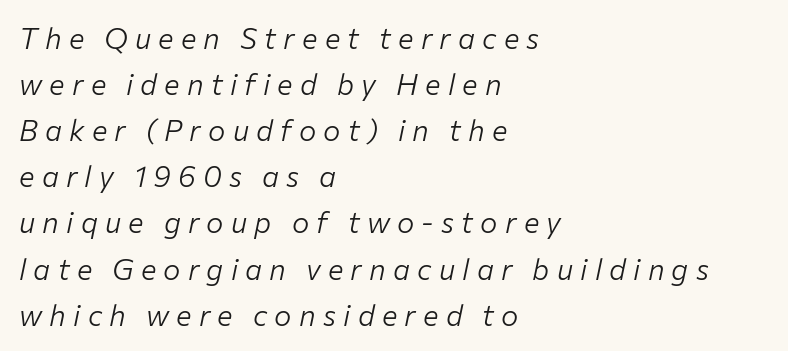
Q: Is the text bold? A: No.
Q: Is the text italic (slanted)? A: Yes, it leans right by about 12 degrees.
Q: Is the text underlined? A: No.
Q: How is the paragraph aligned? A: Left-aligned.
Q: Is the spacing between letters normal or unusually wide? A: Unusually wide.
Q: Is the spacing between lines tight, normal or loose? A: Normal.
Q: Width (condensed, normal, or wide)? A: Normal.
Q: Stroke contrast? A: Low.
Q: x-height? A: Medium.
Q: Monospaced? A: No.
